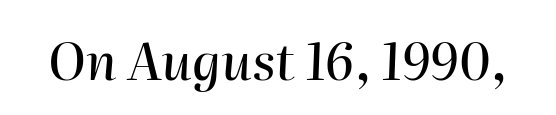
Q: Is the text italic (slanted)? A: Yes, it leans right by about 2 degrees.
Q: Is the text underlined? A: No.
Q: Is the spacing between letters normal or unusually wide? A: Normal.
Q: Width (condensed, normal, or wide)? A: Normal.
Q: Stroke contrast? A: High.
Q: x-height? A: Medium.
Q: Monospaced? A: No.
